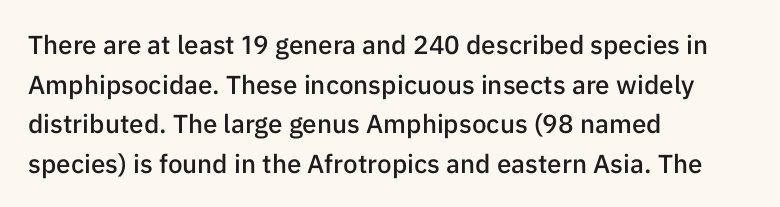
{"italic": "no", "bold": "semi", "underline": "no", "align": "left", "line_spacing": "normal", "line_spacing_ratio": 1.52, "letter_spacing": "normal", "letter_spacing_em": 0.0, "glyph_px": 26}
